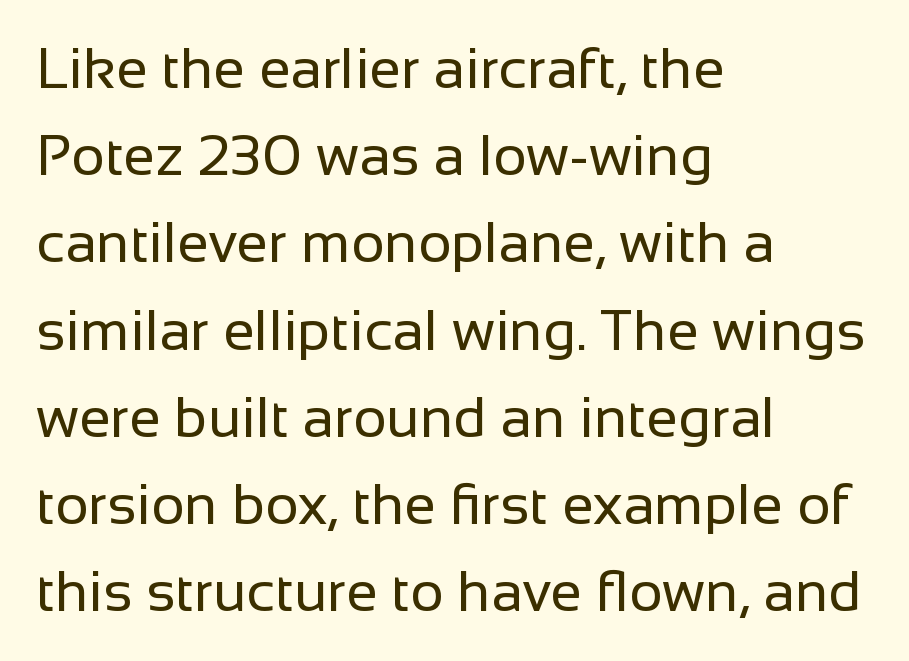
The image shows 57 px regular-weight sans-serif type, upright; set left-aligned, normal line spacing (1.53x), normal letter spacing, not underlined; low stroke contrast and a medium x-height.
